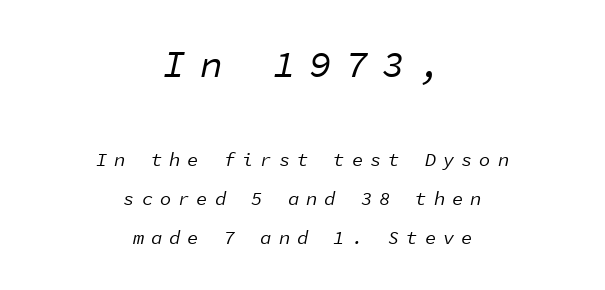
{"italic": "yes", "lean": "right", "slant_degrees": 11, "bold": "no", "weight": "regular", "width": "normal", "stroke_contrast": "low", "x_height": "medium", "monospaced": "yes", "underline": "no", "align": "center", "line_spacing": "loose", "line_spacing_ratio": 2.05, "letter_spacing": "wide", "letter_spacing_em": 0.36, "larger_block": "first", "size_ratio": 2.0, "glyph_px": 38}
